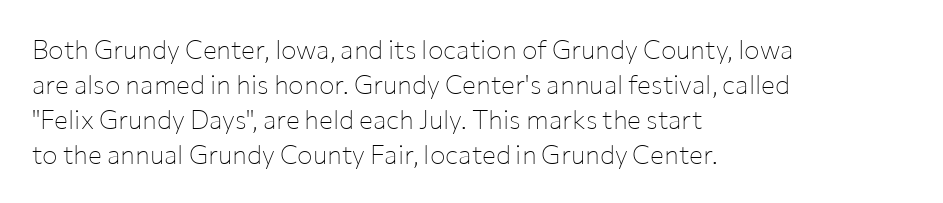
How are the letters spaced? Ordinarily, with no added tracking. Has an underline been added? It has not. Honestly, the row spacing looks completely unremarkable. The font is comparable to plain body text, perhaps lighter. Visually the block forms a straight wall on the left and a jagged coastline on the right.
